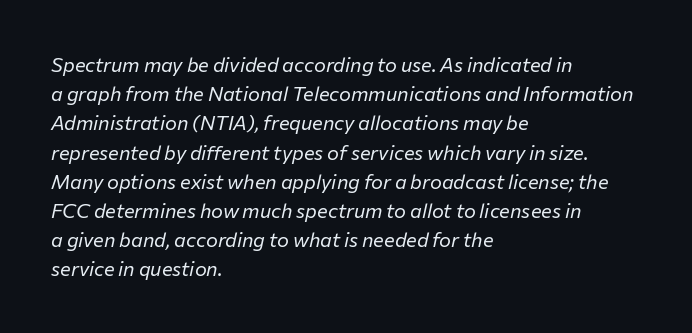
{"italic": "yes", "lean": "right", "slant_degrees": 12, "bold": "no", "underline": "no", "align": "left", "line_spacing": "normal", "line_spacing_ratio": 1.46, "letter_spacing": "normal", "letter_spacing_em": 0.0, "glyph_px": 20}
